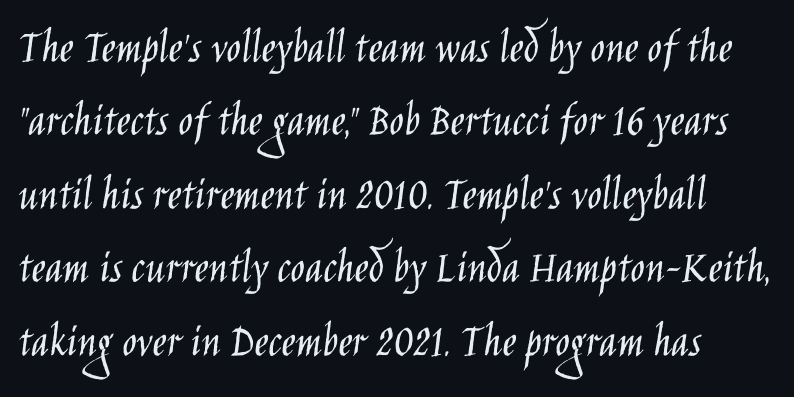
The image shows 48 px light, condensed sans-serif type; set left-aligned, normal line spacing (1.53x), normal letter spacing, not underlined; low stroke contrast and a large x-height.
